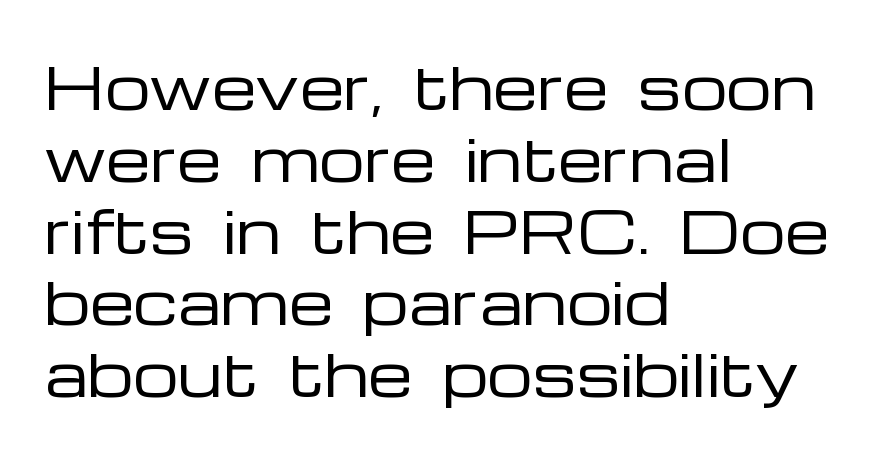
{"serif": "no", "italic": "no", "bold": "no", "weight": "regular", "width": "wide", "stroke_contrast": "low", "x_height": "medium", "monospaced": "no", "underline": "no", "align": "left", "line_spacing": "normal", "line_spacing_ratio": 1.26, "letter_spacing": "normal", "letter_spacing_em": 0.0, "glyph_px": 57}
